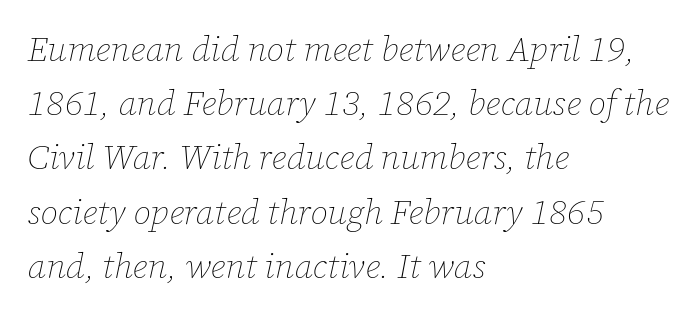
The image shows 35 px thin type, italic (leaning right); set left-aligned, normal line spacing (1.55x), normal letter spacing, not underlined; low stroke contrast and a medium x-height.
